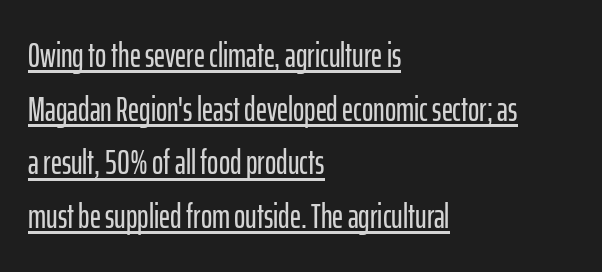
{"serif": "no", "italic": "no", "width": "condensed", "stroke_contrast": "low", "x_height": "medium", "monospaced": "no", "underline": "yes", "align": "left", "line_spacing": "normal", "line_spacing_ratio": 1.58, "letter_spacing": "normal", "letter_spacing_em": 0.0, "glyph_px": 34}
